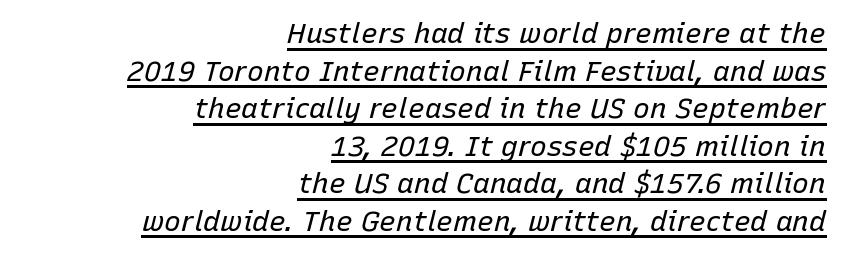
{"italic": "yes", "lean": "right", "slant_degrees": 15, "bold": "no", "weight": "regular", "width": "normal", "stroke_contrast": "low", "x_height": "medium", "monospaced": "no", "underline": "yes", "align": "right", "line_spacing": "normal", "line_spacing_ratio": 1.34, "letter_spacing": "normal", "letter_spacing_em": 0.0, "glyph_px": 28}
